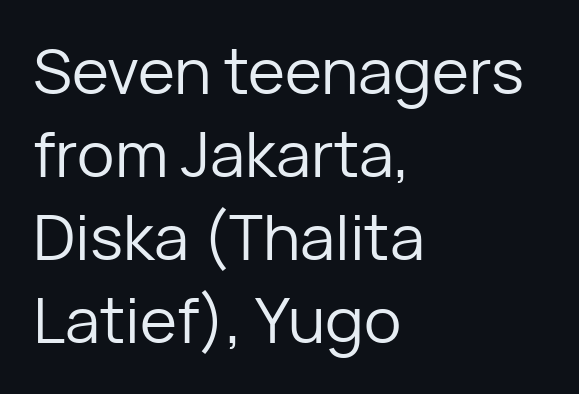
Q: Is the text bold? A: No.
Q: Is the text italic (slanted)? A: No, it is upright.
Q: Is the typeface a serif or a sans-serif typeface? A: Sans-serif.
Q: Is the text underlined? A: No.
Q: How is the paragraph aligned? A: Left-aligned.
Q: Is the spacing between letters normal or unusually wide? A: Normal.
Q: Is the spacing between lines tight, normal or loose? A: Normal.
Q: Width (condensed, normal, or wide)? A: Normal.
Q: Stroke contrast? A: Low.
Q: x-height? A: Medium.
Q: Monospaced? A: No.
